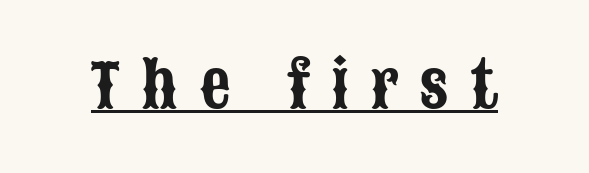
The rendering uses natural spacing where letterforms have individual widths. To sum up the face: it is a sans, with no serifs. The rendering inserts visible extra space after every character. Ordinary non-slanted type is in use. Somebody hit Ctrl+U on this one — the words are underlined.
